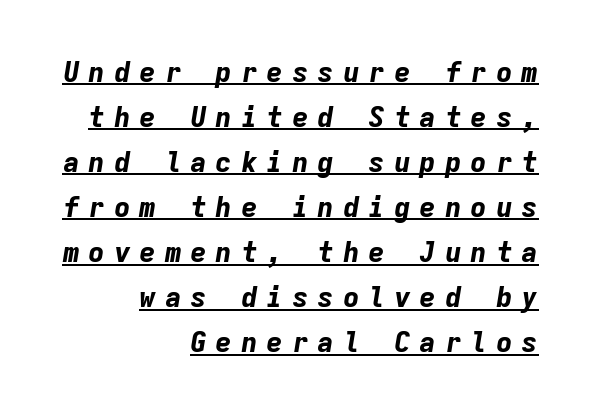
{"italic": "yes", "lean": "right", "slant_degrees": 9, "bold": "yes", "weight": "bold", "width": "normal", "stroke_contrast": "low", "x_height": "medium", "monospaced": "yes", "underline": "yes", "align": "right", "line_spacing": "normal", "line_spacing_ratio": 1.61, "letter_spacing": "wide", "letter_spacing_em": 0.31, "glyph_px": 28}
